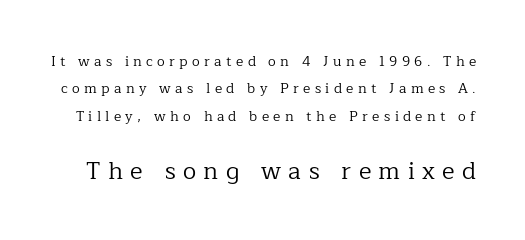
{"italic": "no", "bold": "no", "underline": "no", "line_spacing": "loose", "line_spacing_ratio": 1.96, "letter_spacing": "wide", "letter_spacing_em": 0.31, "larger_block": "second", "size_ratio": 1.71, "glyph_px": 24}
